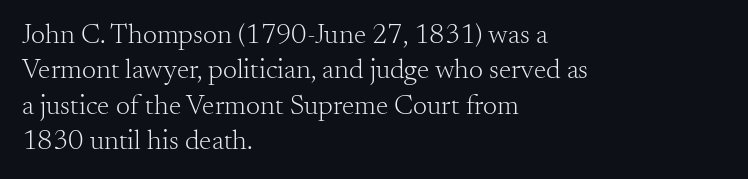
{"serif": "yes", "italic": "no", "bold": "no", "weight": "light", "width": "normal", "stroke_contrast": "medium", "x_height": "small", "monospaced": "no", "underline": "no", "align": "left", "line_spacing": "normal", "line_spacing_ratio": 1.26, "letter_spacing": "normal", "letter_spacing_em": 0.0, "glyph_px": 28}
